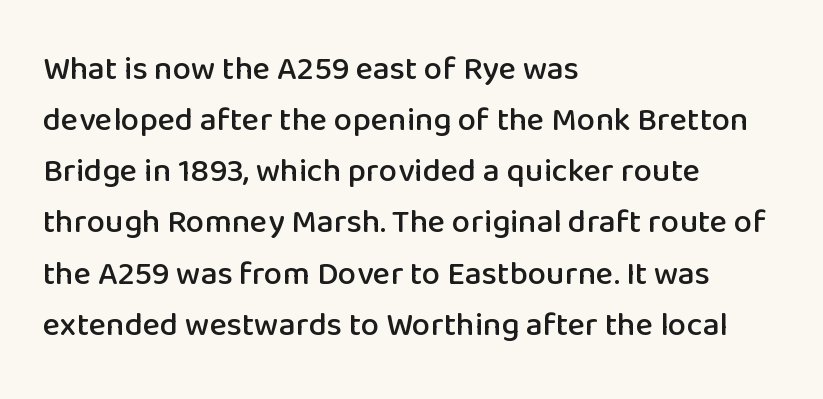
The lines in this sample share a left origin and differ only in where they stop. Compared with typical paragraphs, the rows here are spaced about the same. Compared with typical body copy, the letter spacing here is the same. Check under the words: just untouched page. What kind of face is this? One without serifs — a sans.
